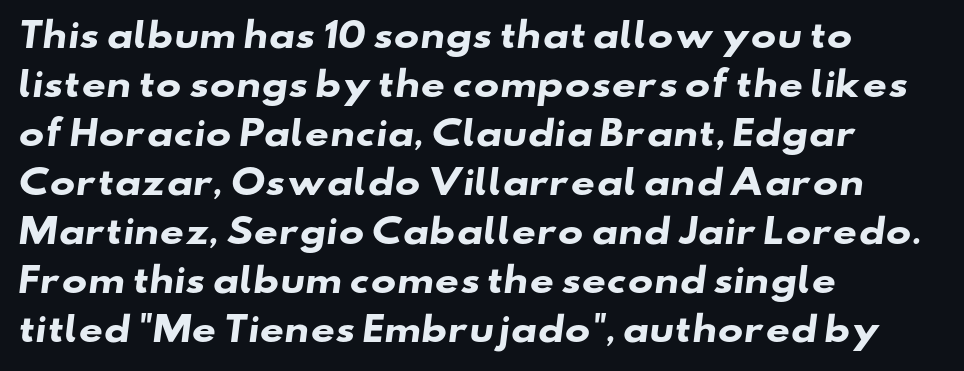
Q: Is the text bold? A: Yes.
Q: Is the typeface a serif or a sans-serif typeface? A: Sans-serif.
Q: Is the text underlined? A: No.
Q: How is the paragraph aligned? A: Left-aligned.
Q: Is the spacing between letters normal or unusually wide? A: Normal.
Q: Is the spacing between lines tight, normal or loose? A: Normal.
Q: Width (condensed, normal, or wide)? A: Wide.
Q: Stroke contrast? A: Low.
Q: x-height? A: Small.
Q: Monospaced? A: No.
